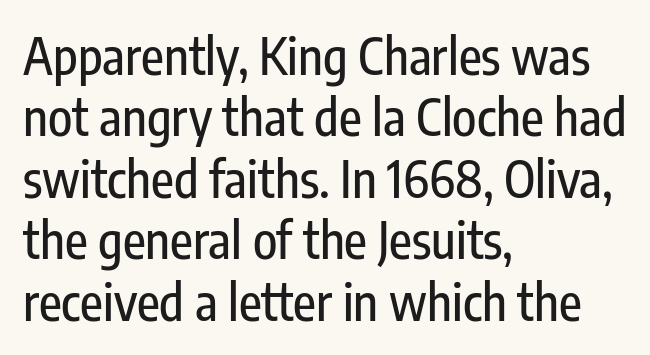
Q: Is the text italic (slanted)? A: No, it is upright.
Q: Is the typeface a serif or a sans-serif typeface? A: Sans-serif.
Q: Is the text underlined? A: No.
Q: How is the paragraph aligned? A: Left-aligned.
Q: Is the spacing between letters normal or unusually wide? A: Normal.
Q: Width (condensed, normal, or wide)? A: Condensed.
Q: Stroke contrast? A: Low.
Q: x-height? A: Medium.
Q: Monospaced? A: No.
